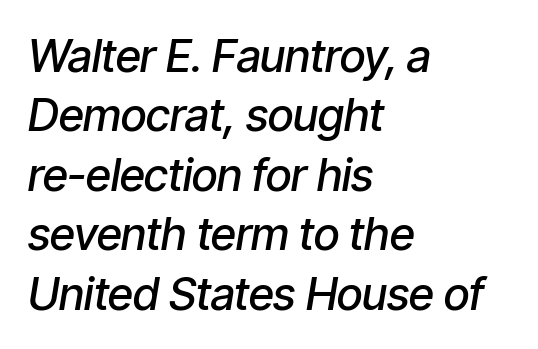
The image shows 45 px semibold, condensed type, italic (leaning right); set left-aligned, normal line spacing (1.32x), normal letter spacing, not underlined; low stroke contrast and a medium x-height.
